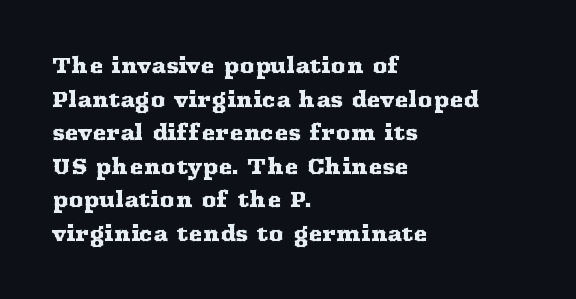
{"italic": "no", "underline": "no", "align": "left", "line_spacing": "normal", "line_spacing_ratio": 1.6, "letter_spacing": "normal", "letter_spacing_em": 0.0, "glyph_px": 21}
